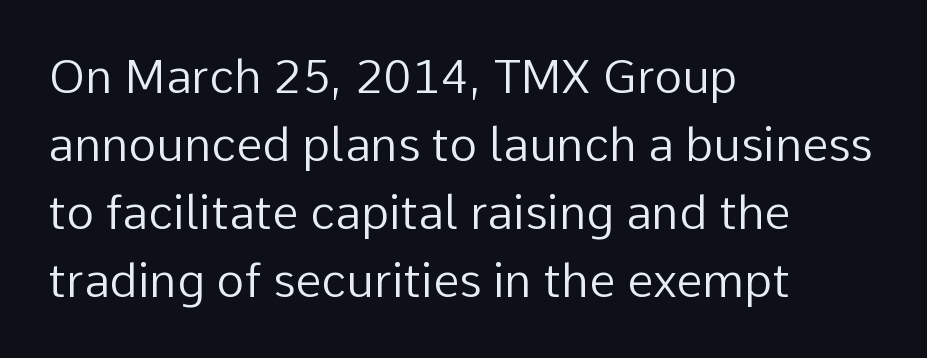
The image shows 47 px regular-weight sans-serif type, upright; set left-aligned, normal line spacing (1.45x), normal letter spacing, not underlined; low stroke contrast and a medium x-height.
